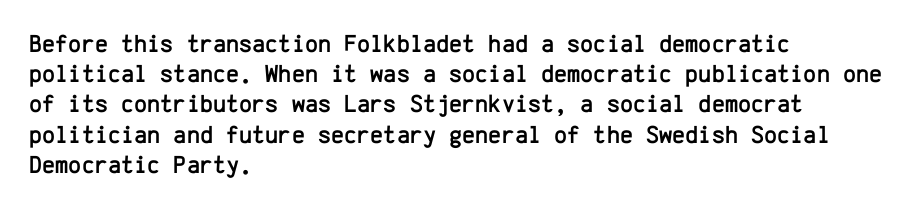
{"italic": "no", "underline": "no", "align": "left", "line_spacing_ratio": 1.21, "letter_spacing": "normal", "letter_spacing_em": 0.0, "glyph_px": 25}
